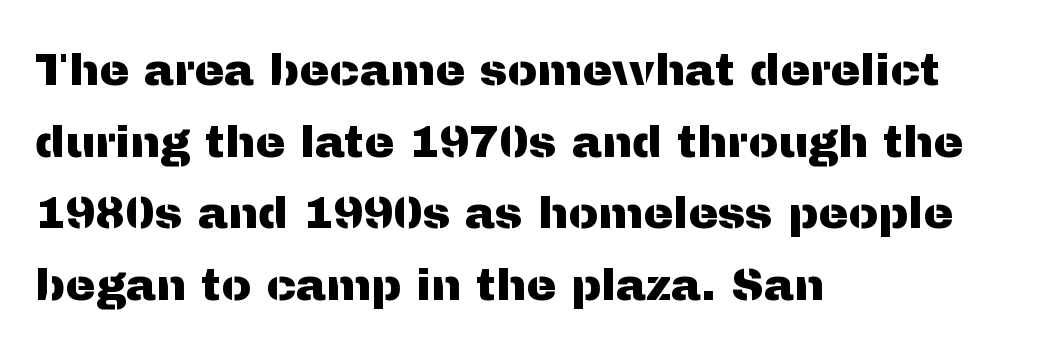
{"serif": "no", "italic": "no", "width": "normal", "stroke_contrast": "medium", "x_height": "medium", "monospaced": "no", "underline": "no", "align": "left", "line_spacing": "normal", "line_spacing_ratio": 1.59, "letter_spacing": "normal", "letter_spacing_em": 0.0, "glyph_px": 45}
